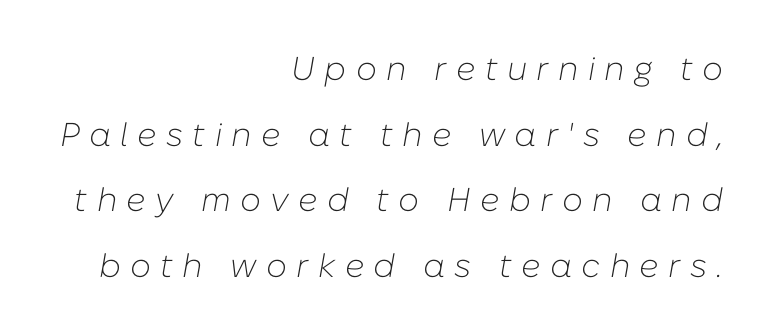
The image shows 33 px light type, italic (leaning right); set right-aligned, loose line spacing (1.99x), unusually wide letter spacing (+0.28 em), not underlined; low stroke contrast and a medium x-height.
